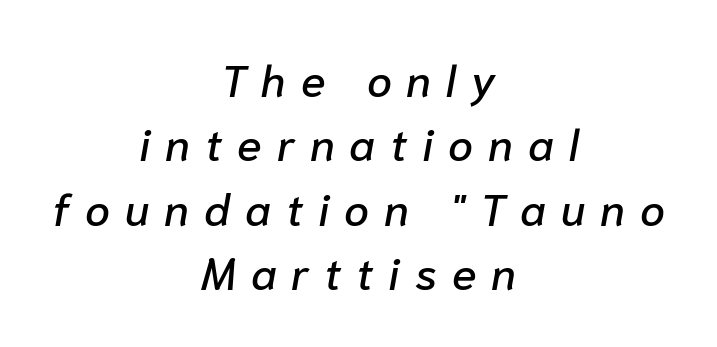
The image shows 45 px text type, italic (leaning right); set centered, normal line spacing (1.43x), unusually wide letter spacing (+0.33 em), not underlined; low stroke contrast and a medium x-height.
